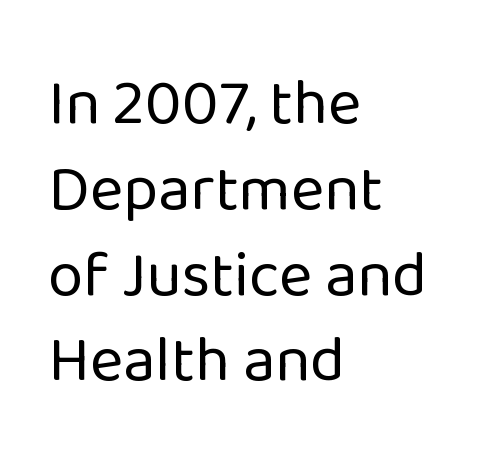
The weight tops out at a normal text grade. What's the leading like? Ordinary, nothing unusual. The rag falls on the right side of this text block. Each word holds together tightly as a unit, with standard inter-letter gaps.
